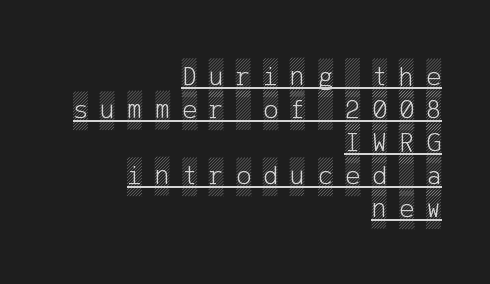
{"italic": "no", "width": "condensed", "x_height": "large", "underline": "yes", "align": "right", "line_spacing_ratio": 1.18, "letter_spacing": "wide", "letter_spacing_em": 0.44, "glyph_px": 28}
